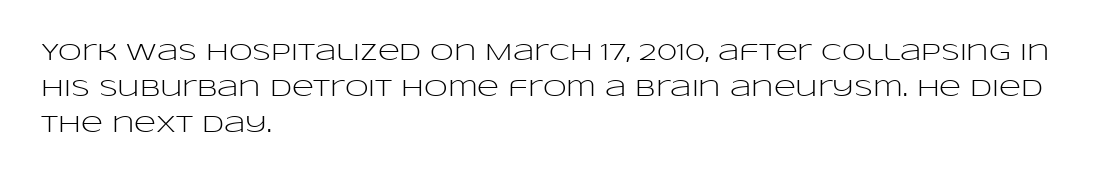
Q: Is the text bold? A: No.
Q: Is the text italic (slanted)? A: No, it is upright.
Q: Is the text underlined? A: No.
Q: How is the paragraph aligned? A: Left-aligned.
Q: Is the spacing between letters normal or unusually wide? A: Normal.
Q: Is the spacing between lines tight, normal or loose? A: Normal.
